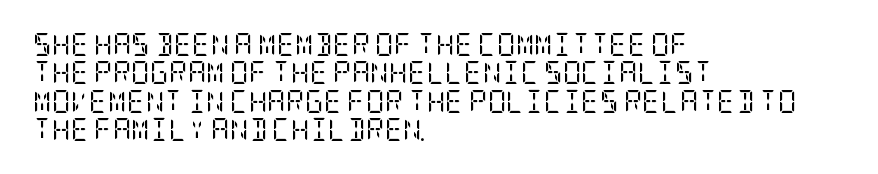
Q: Is the text bold? A: No.
Q: Is the text italic (slanted)? A: No, it is upright.
Q: Is the text underlined? A: No.
Q: How is the paragraph aligned? A: Left-aligned.
Q: Is the spacing between letters normal or unusually wide? A: Normal.
